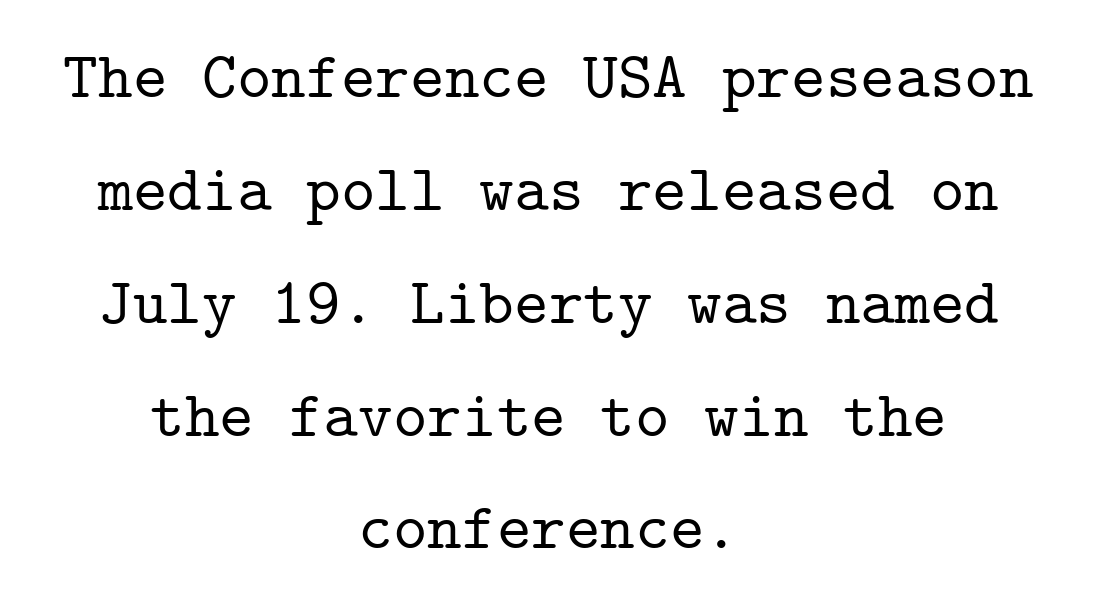
The image shows 66 px serif type, upright, monospaced; set centered, line spacing 1.71x, normal letter spacing, not underlined; low stroke contrast and a medium x-height.
